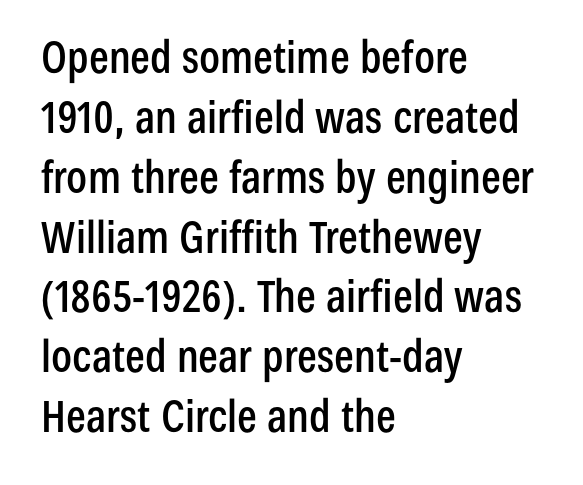
Quick note: underline off. Look at the tracking — it's just the regular setting, nothing added. No feet cap the strokes, marking this as sans-serif type. The paragraph has a hard left edge and a soft right edge.
